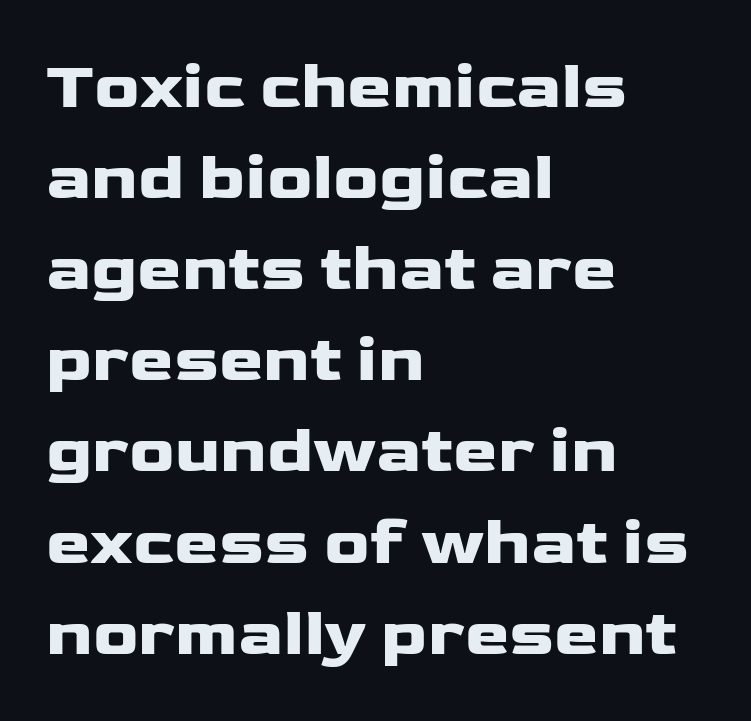
{"serif": "no", "italic": "no", "bold": "yes", "weight": "heavy", "width": "wide", "stroke_contrast": "low", "x_height": "medium", "monospaced": "no", "underline": "no", "align": "left", "line_spacing": "normal", "line_spacing_ratio": 1.36, "letter_spacing": "normal", "letter_spacing_em": 0.0, "glyph_px": 67}
